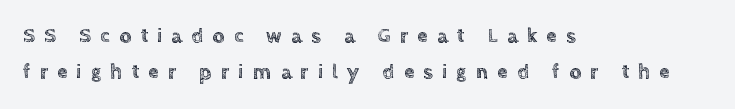
The image shows 21 px text type, upright; set left-aligned, line spacing 1.72x, unusually wide letter spacing (+0.44 em), not underlined.
